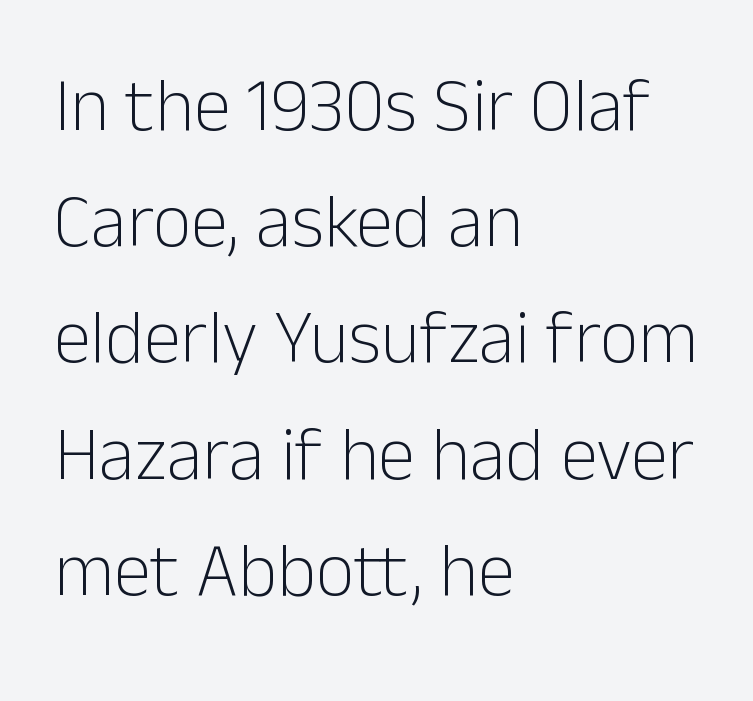
The image shows 75 px light sans-serif type, upright; set left-aligned, normal line spacing (1.55x), normal letter spacing, not underlined; low stroke contrast and a medium x-height.
